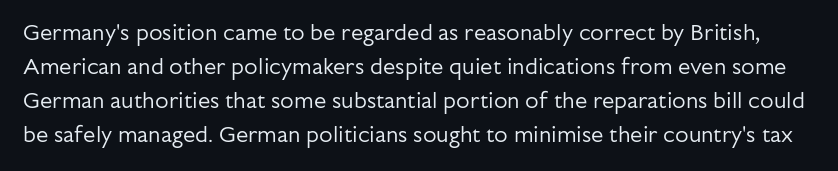
The letterforms sit shoulder to shoulder at normal distance. The string is rendered with underlining switched off. Posture: upright roman. The weight would be labelled regular, book, light, or lighter still.
